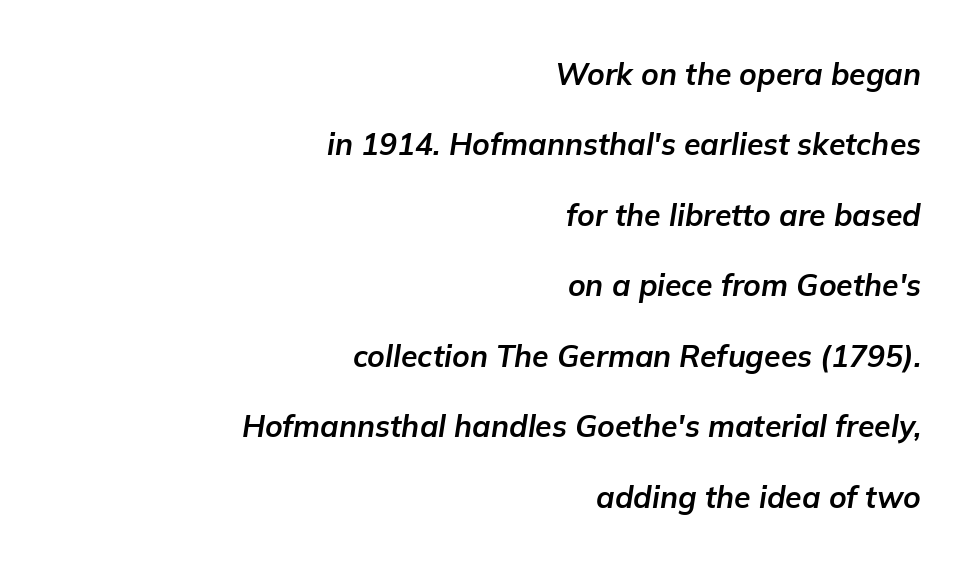
{"italic": "yes", "lean": "right", "slant_degrees": 9, "bold": "yes", "weight": "bold", "width": "normal", "stroke_contrast": "low", "x_height": "medium", "monospaced": "no", "underline": "no", "align": "right", "line_spacing": "loose", "line_spacing_ratio": 2.35, "letter_spacing": "normal", "letter_spacing_em": 0.0, "glyph_px": 30}
